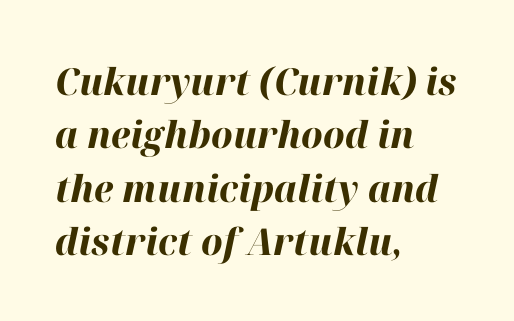
The designer left line spacing at the default. The rendering anchors every line to the left-hand side. The lettering tilts uniformly, giving the passage an italic look. Every letter is thick-stroked: bold, no question. Descenders are the only things crossing below the line.
